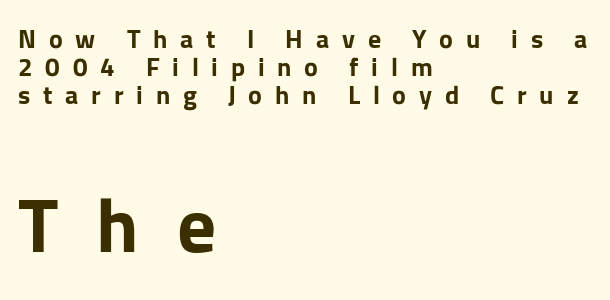
Beneath every word, the page is bare. Designer's note — italics off, roman on. The sample has been set heavy, in full bold. If you measured baseline to baseline, you'd find a short distance.
